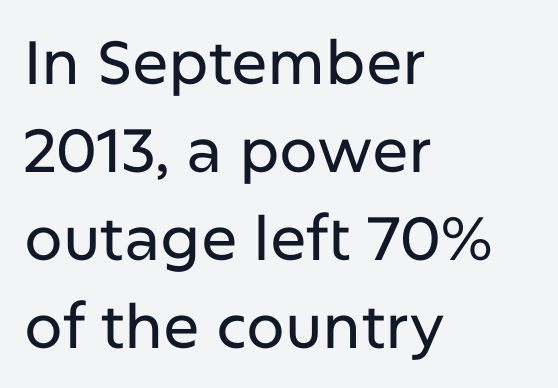
Q: Is the text italic (slanted)? A: No, it is upright.
Q: Is the typeface a serif or a sans-serif typeface? A: Sans-serif.
Q: Is the text underlined? A: No.
Q: How is the paragraph aligned? A: Left-aligned.
Q: Is the spacing between letters normal or unusually wide? A: Normal.
Q: Is the spacing between lines tight, normal or loose? A: Normal.
Q: Width (condensed, normal, or wide)? A: Normal.
Q: Stroke contrast? A: Low.
Q: x-height? A: Medium.
Q: Monospaced? A: No.
